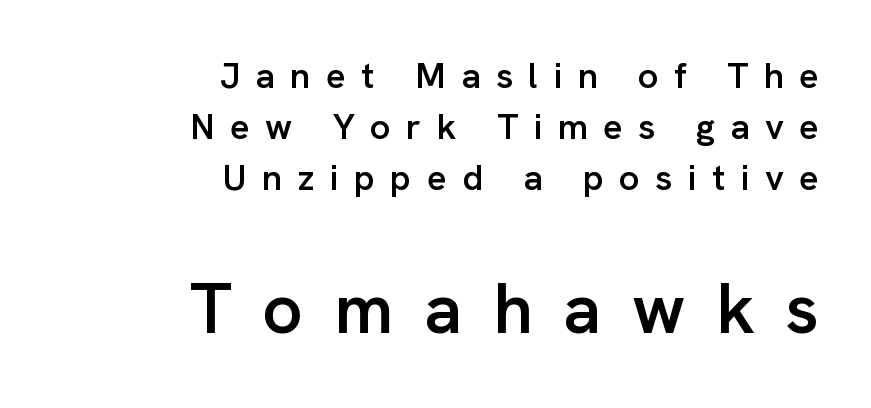
Every stem runs plumb, perpendicular to the baseline. Note the varied advance widths — an 'i' is clearly narrower than an 'm'. Is the lower block the larger one? Yes — the lower block carries the bigger type. Notice how descenders clear the ascenders below comfortably — that's standard leading. To sum up the face: it is a sans, with no serifs. The gaps between neighbouring characters are conspicuously large.
